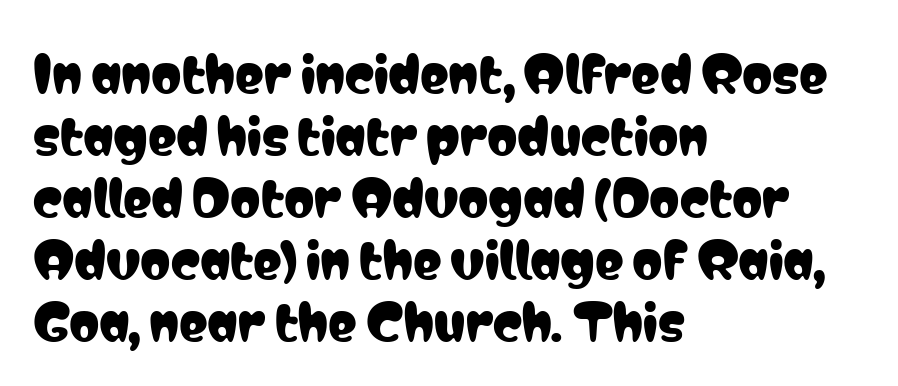
Q: Is the text italic (slanted)? A: No, it is upright.
Q: Is the typeface a serif or a sans-serif typeface? A: Sans-serif.
Q: Is the text underlined? A: No.
Q: How is the paragraph aligned? A: Left-aligned.
Q: Is the spacing between letters normal or unusually wide? A: Normal.
Q: Is the spacing between lines tight, normal or loose? A: Normal.
Q: Width (condensed, normal, or wide)? A: Condensed.
Q: Stroke contrast? A: Low.
Q: x-height? A: Medium.
Q: Monospaced? A: No.
